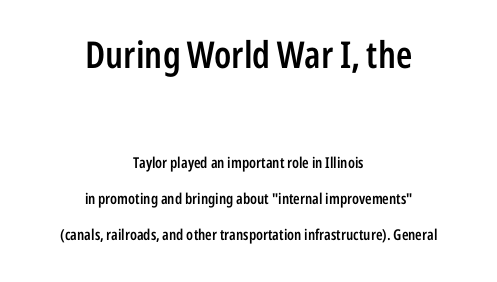
Q: Is the text bold? A: Semi-bold.
Q: Is the text italic (slanted)? A: No, it is upright.
Q: Is the typeface a serif or a sans-serif typeface? A: Sans-serif.
Q: Is the text underlined? A: No.
Q: How is the paragraph aligned? A: Centered.
Q: Is the spacing between letters normal or unusually wide? A: Normal.
Q: Is the spacing between lines tight, normal or loose? A: Loose.
Q: Which block of text is set in a larger size, the first (top) or the second (bottom)? A: The first (top) one.
Q: Width (condensed, normal, or wide)? A: Condensed.
Q: Stroke contrast? A: Low.
Q: x-height? A: Medium.
Q: Monospaced? A: No.
